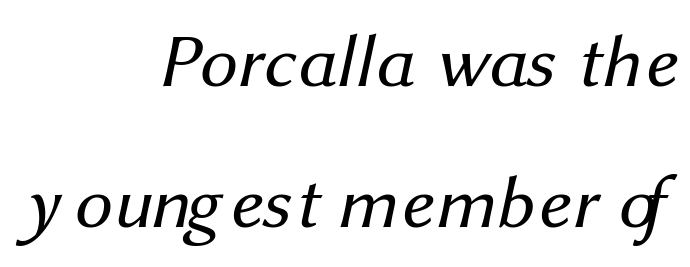
Q: Is the text bold? A: No.
Q: Is the typeface a serif or a sans-serif typeface? A: Sans-serif.
Q: Is the text underlined? A: No.
Q: How is the paragraph aligned? A: Right-aligned.
Q: Is the spacing between letters normal or unusually wide? A: Normal.
Q: Width (condensed, normal, or wide)? A: Normal.
Q: Stroke contrast? A: Medium.
Q: x-height? A: Medium.
Q: Monospaced? A: No.
